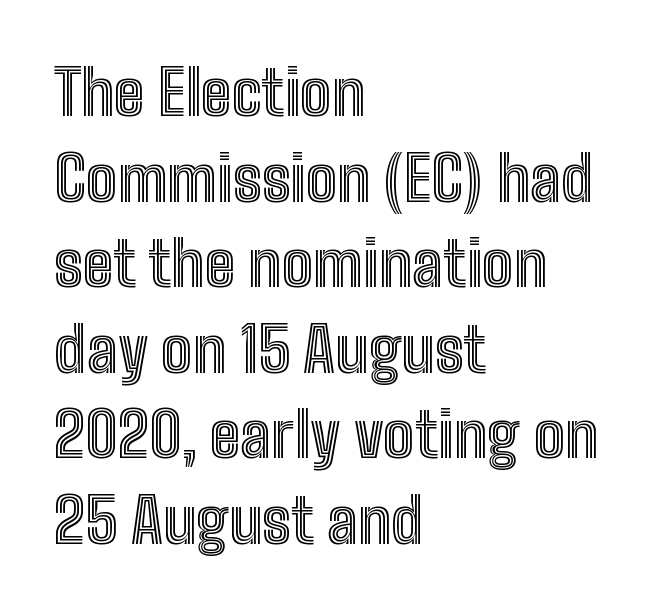
Observe the ordinary spacing: letters are neighbours, not strangers. No word sits above an underline. The typography opts for an upright posture over an oblique one. The passage shown stacks its lines at a standard gap. The lines in this sample share a left origin and differ only in where they stop. These lines are rendered in a variable-pitch font.
